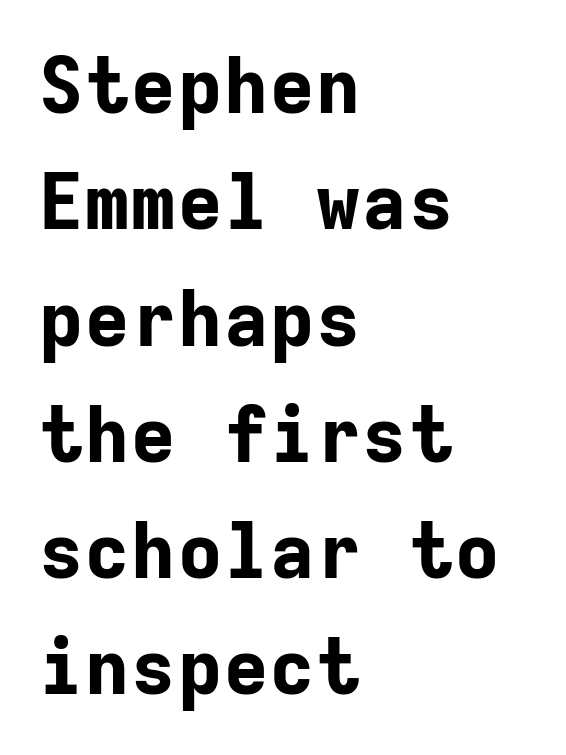
Q: Is the text bold? A: Yes.
Q: Is the text italic (slanted)? A: No, it is upright.
Q: Is the typeface a serif or a sans-serif typeface? A: Sans-serif.
Q: Is the text underlined? A: No.
Q: How is the paragraph aligned? A: Left-aligned.
Q: Is the spacing between letters normal or unusually wide? A: Normal.
Q: Is the spacing between lines tight, normal or loose? A: Normal.
Q: Width (condensed, normal, or wide)? A: Normal.
Q: Stroke contrast? A: Low.
Q: x-height? A: Medium.
Q: Monospaced? A: Yes.
